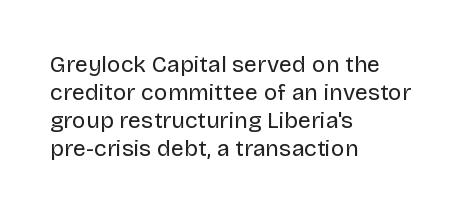
{"italic": "no", "bold": "no", "underline": "no", "align": "left", "line_spacing_ratio": 1.22, "letter_spacing": "normal", "letter_spacing_em": 0.0, "glyph_px": 23}
